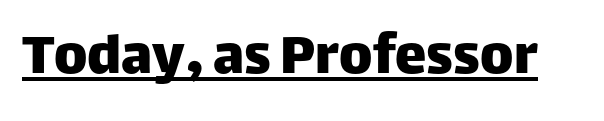
The image shows 63 px sans-serif type, upright; set normal letter spacing, underlined; low stroke contrast and a large x-height.
